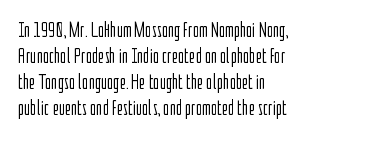
The typography opts for an upright posture over an oblique one. Unmarked baselines from the first word to the last. Students, note that the glyphs here touch the page at normal intervals. Which margin do the lines hug? The left one — the right edge is uneven. The typesetting does not lean heavy: it is not bold.
